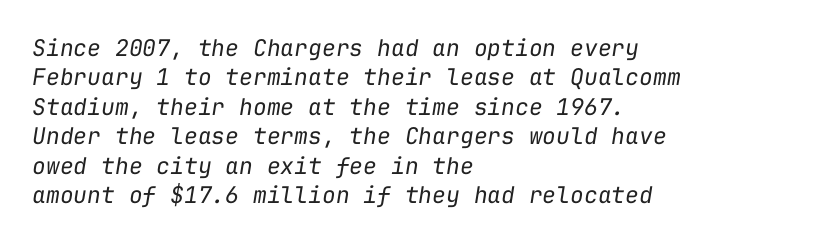
Q: Is the text bold? A: No.
Q: Is the text italic (slanted)? A: Yes, it leans right by about 9 degrees.
Q: Is the text underlined? A: No.
Q: How is the paragraph aligned? A: Left-aligned.
Q: Is the spacing between letters normal or unusually wide? A: Normal.
Q: Is the spacing between lines tight, normal or loose? A: Normal.
